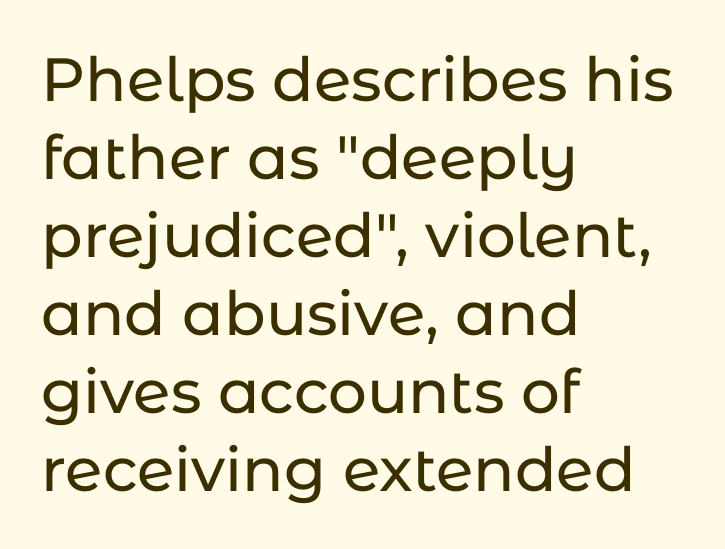
Q: Is the text italic (slanted)? A: No, it is upright.
Q: Is the typeface a serif or a sans-serif typeface? A: Sans-serif.
Q: Is the text underlined? A: No.
Q: How is the paragraph aligned? A: Left-aligned.
Q: Is the spacing between letters normal or unusually wide? A: Normal.
Q: Is the spacing between lines tight, normal or loose? A: Normal.
Q: Width (condensed, normal, or wide)? A: Normal.
Q: Stroke contrast? A: Low.
Q: x-height? A: Medium.
Q: Monospaced? A: No.
